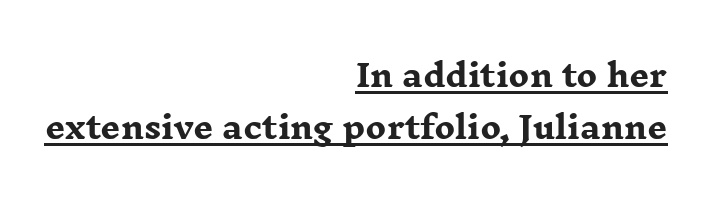
The image shows 31 px heavy, wide serif type, upright; set right-aligned, normal line spacing (1.69x), normal letter spacing, underlined; low stroke contrast and a medium x-height.
